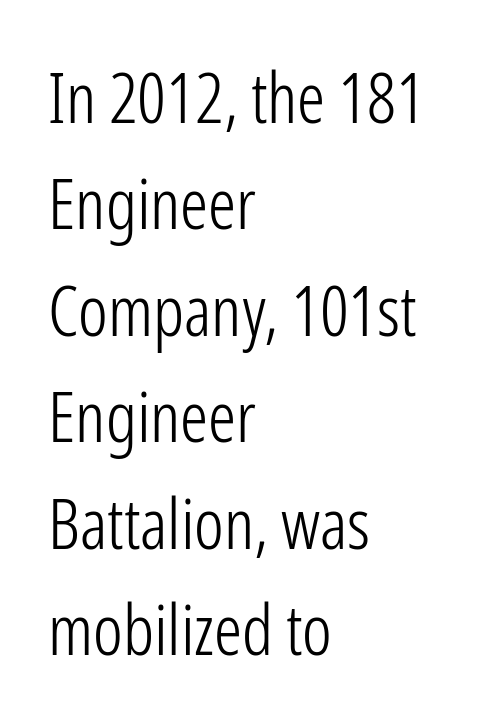
Layout note: lines flush left. A typesetter would call this proportional, since set widths differ per character. I'd call this a sans setting — the letters go barefoot. The rendering uses a moderate line-height, typical for paragraphs. The letterforms sit shoulder to shoulder at normal distance. The letters stand straight up with perfectly vertical stems.
